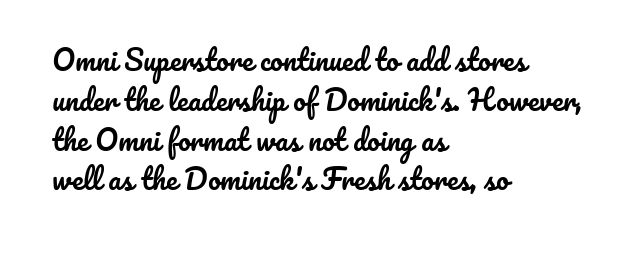
The image shows 28 px text type; set left-aligned, normal line spacing (1.42x), normal letter spacing, not underlined; low stroke contrast and a small x-height.
